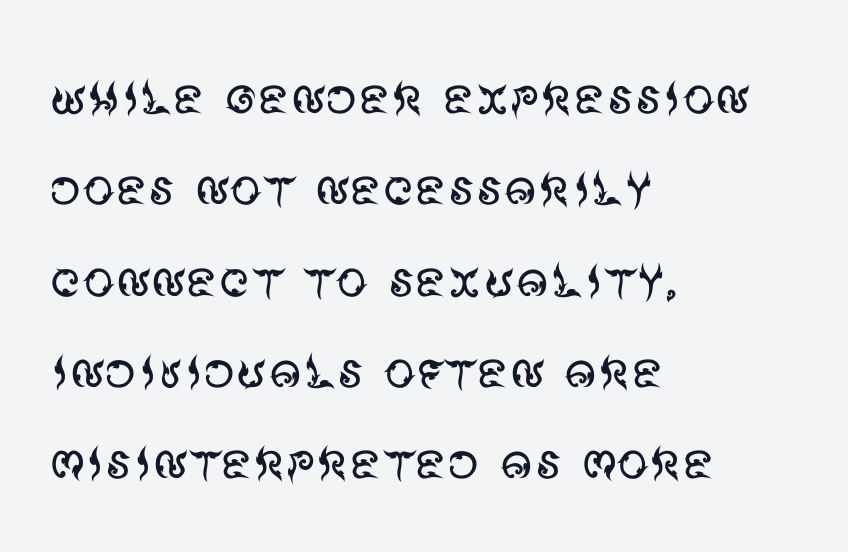
The image shows 63 px regular-weight sans-serif type, upright; set left-aligned, normal line spacing (1.45x), normal letter spacing, not underlined; medium stroke contrast and a large x-height.
